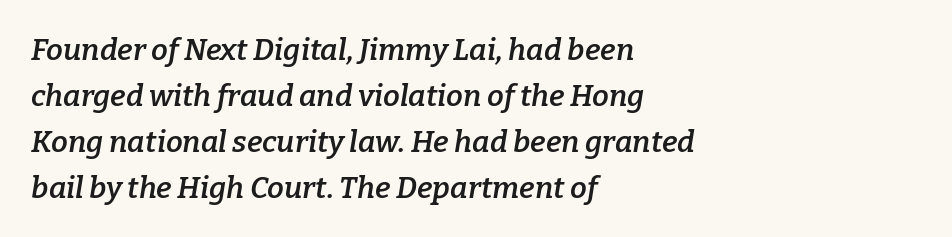
The image shows 30 px semibold serif type, italic (leaning right); set left-aligned, normal line spacing (1.53x), normal letter spacing, not underlined; low stroke contrast and a medium x-height.
